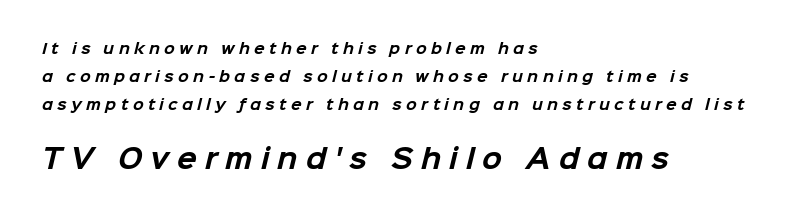
{"bold": "yes", "underline": "no", "align": "left", "line_spacing": "loose", "line_spacing_ratio": 2.01, "letter_spacing": "wide", "letter_spacing_em": 0.31, "larger_block": "second", "size_ratio": 1.86, "glyph_px": 26}
